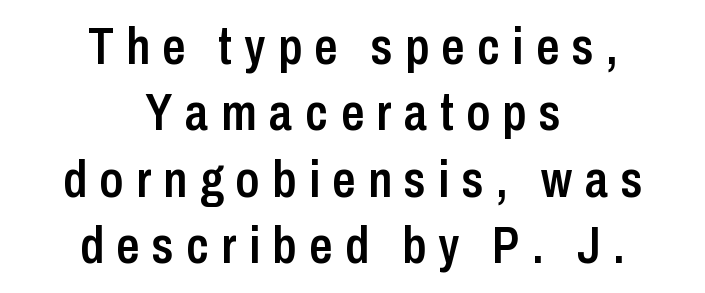
Italic? Not at all — the glyphs are vertical. The strokes are fattened partway — semibold, not bold. Regarding serifs, this sample does without them. You could not count columns in this text — the font is proportionally spaced.
